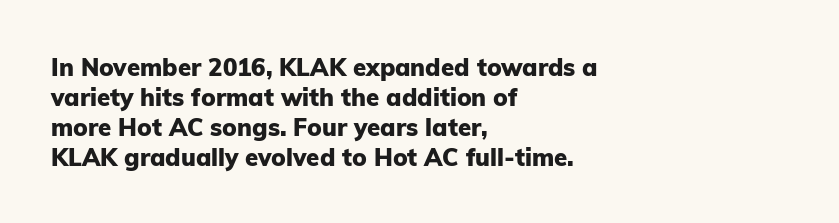
Q: Is the text bold? A: Yes.
Q: Is the text italic (slanted)? A: No, it is upright.
Q: Is the text underlined? A: No.
Q: How is the paragraph aligned? A: Left-aligned.
Q: Is the spacing between letters normal or unusually wide? A: Normal.
Q: Is the spacing between lines tight, normal or loose? A: Normal.
